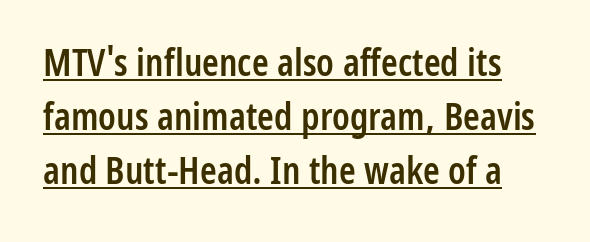
{"serif": "no", "italic": "no", "bold": "semi", "weight": "semibold", "width": "condensed", "stroke_contrast": "low", "x_height": "medium", "monospaced": "no", "underline": "yes", "line_spacing": "normal", "line_spacing_ratio": 1.42, "letter_spacing": "normal", "letter_spacing_em": 0.0, "glyph_px": 38}
